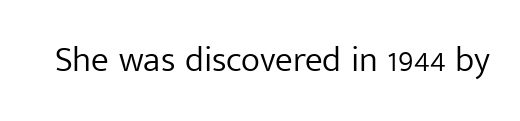
{"serif": "no", "italic": "no", "bold": "no", "weight": "light", "width": "normal", "stroke_contrast": "low", "x_height": "medium", "monospaced": "no", "underline": "no", "letter_spacing": "normal", "letter_spacing_em": 0.0, "glyph_px": 36}
